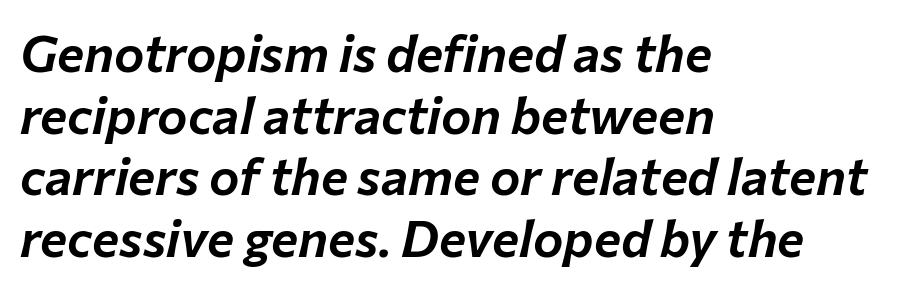
{"italic": "yes", "lean": "right", "slant_degrees": 12, "width": "normal", "stroke_contrast": "low", "x_height": "medium", "monospaced": "no", "underline": "no", "align": "left", "line_spacing_ratio": 1.21, "letter_spacing": "normal", "letter_spacing_em": 0.0, "glyph_px": 51}
